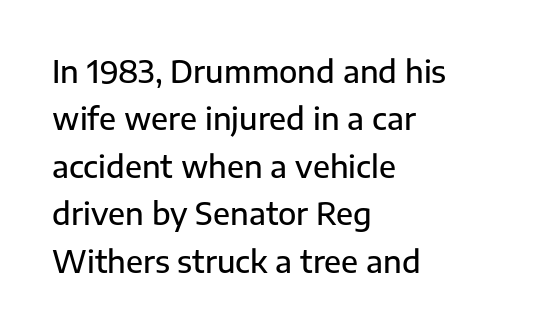
The image shows 30 px semibold sans-serif type, upright; set left-aligned, normal line spacing (1.58x), normal letter spacing, not underlined; low stroke contrast and a medium x-height.
